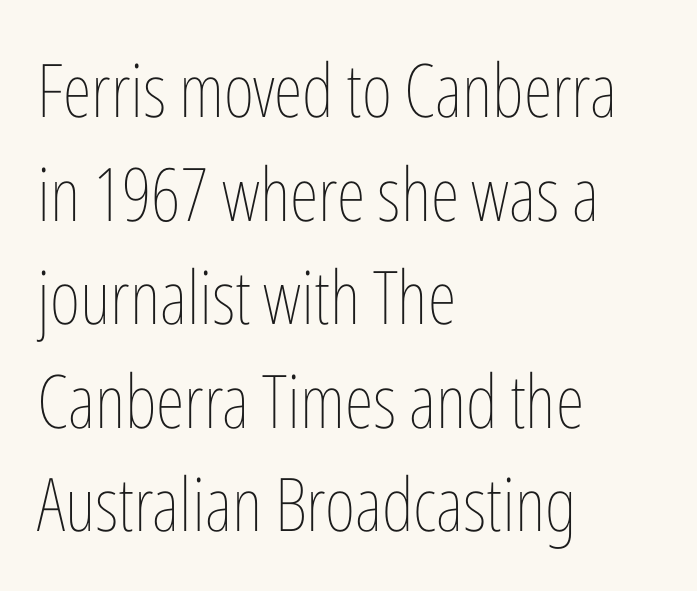
Q: Is the text bold? A: No.
Q: Is the text italic (slanted)? A: No, it is upright.
Q: Is the text underlined? A: No.
Q: How is the paragraph aligned? A: Left-aligned.
Q: Is the spacing between letters normal or unusually wide? A: Normal.
Q: Is the spacing between lines tight, normal or loose? A: Normal.
Q: Width (condensed, normal, or wide)? A: Condensed.
Q: Stroke contrast? A: Low.
Q: x-height? A: Medium.
Q: Monospaced? A: No.
